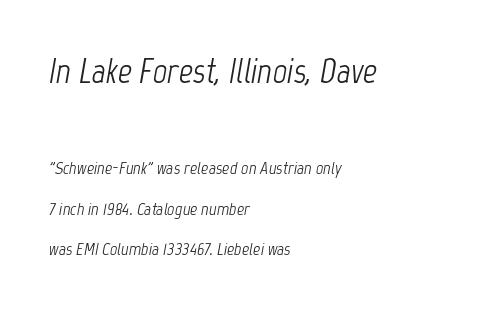
Q: Is the text bold? A: No.
Q: Is the text italic (slanted)? A: Yes, it leans right by about 12 degrees.
Q: Is the text underlined? A: No.
Q: How is the paragraph aligned? A: Left-aligned.
Q: Is the spacing between letters normal or unusually wide? A: Normal.
Q: Is the spacing between lines tight, normal or loose? A: Loose.
Q: Which block of text is set in a larger size, the first (top) or the second (bottom)? A: The first (top) one.
Q: Width (condensed, normal, or wide)? A: Condensed.
Q: Stroke contrast? A: Low.
Q: x-height? A: Medium.
Q: Monospaced? A: No.
